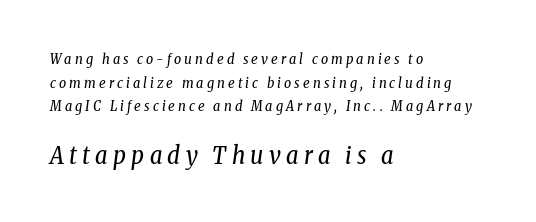
The image shows 24 px text type, italic (leaning right); set left-aligned, normal line spacing (1.69x), unusually wide letter spacing (+0.22 em), not underlined; the second (bottom) block is 1.71x larger.
